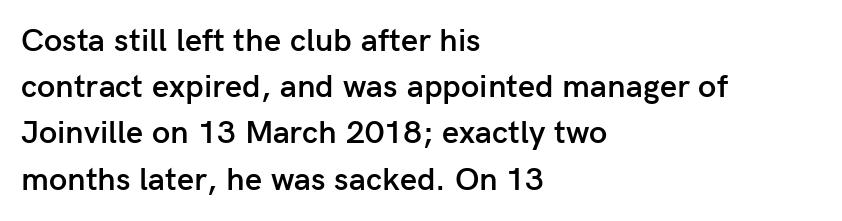
{"serif": "no", "italic": "no", "bold": "semi", "weight": "semibold", "width": "normal", "stroke_contrast": "low", "x_height": "medium", "monospaced": "no", "underline": "no", "align": "left", "line_spacing": "normal", "line_spacing_ratio": 1.4, "letter_spacing": "normal", "letter_spacing_em": 0.0, "glyph_px": 33}
